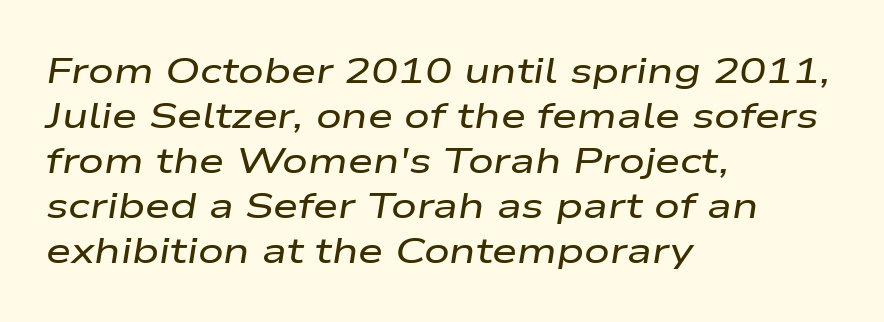
The image shows 36 px wide type, italic (leaning right); set left-aligned, normal line spacing (1.25x), normal letter spacing, not underlined; low stroke contrast and a medium x-height.
